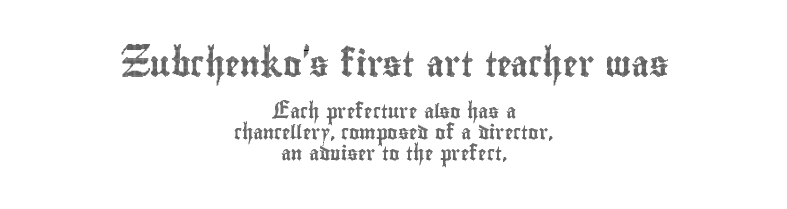
The image shows 25 px text type, upright; set centered, normal line spacing (1.51x), normal letter spacing, not underlined; the first (top) block is 1.79x larger.
